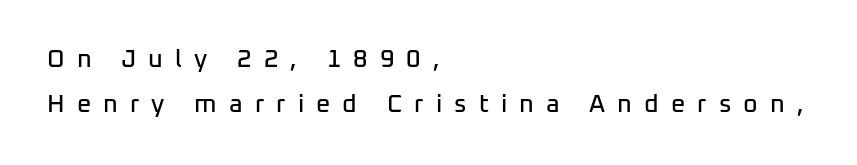
{"italic": "no", "underline": "no", "align": "left", "line_spacing_ratio": 1.79, "letter_spacing": "wide", "letter_spacing_em": 0.48, "glyph_px": 25}
